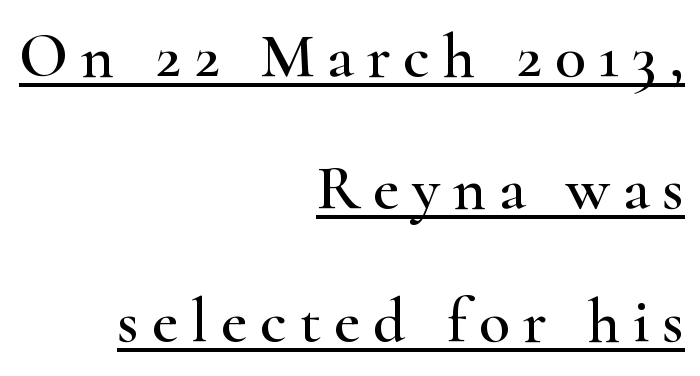
Q: Is the text italic (slanted)? A: No, it is upright.
Q: Is the typeface a serif or a sans-serif typeface? A: Serif.
Q: Is the text underlined? A: Yes.
Q: How is the paragraph aligned? A: Right-aligned.
Q: Is the spacing between letters normal or unusually wide? A: Unusually wide.
Q: Is the spacing between lines tight, normal or loose? A: Loose.
Q: Width (condensed, normal, or wide)? A: Wide.
Q: Stroke contrast? A: High.
Q: x-height? A: Small.
Q: Monospaced? A: No.
